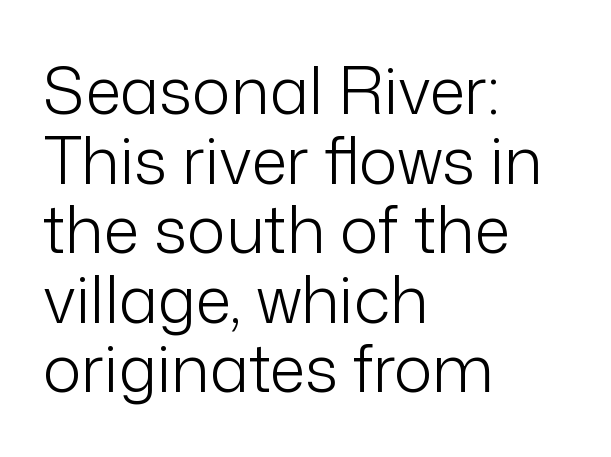
The image shows 65 px light sans-serif type, upright; set left-aligned, tight line spacing (1.07x), normal letter spacing, not underlined; low stroke contrast and a medium x-height.
